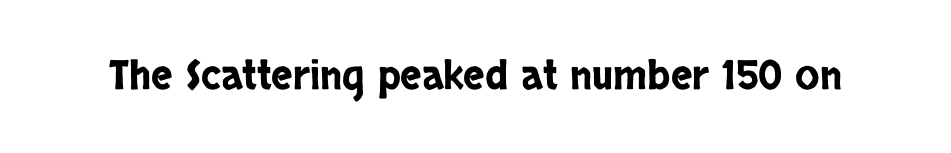
Q: Is the text italic (slanted)? A: No, it is upright.
Q: Is the typeface a serif or a sans-serif typeface? A: Sans-serif.
Q: Is the text underlined? A: No.
Q: Is the spacing between letters normal or unusually wide? A: Normal.
Q: Width (condensed, normal, or wide)? A: Condensed.
Q: Stroke contrast? A: Low.
Q: x-height? A: Large.
Q: Monospaced? A: No.
